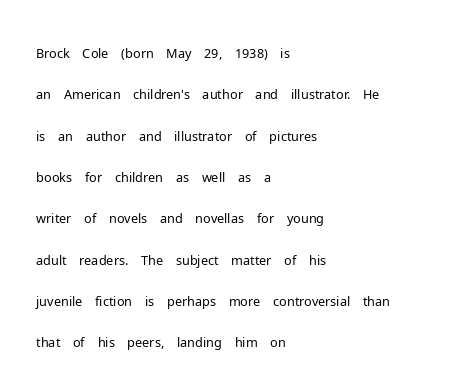
Each stroke keeps to a modest, everyday thickness or less. Whoever set this chose a conventional vertical rhythm. Caption: multi-line text, flush left, ragged right. Underlining? Definitely not there.
